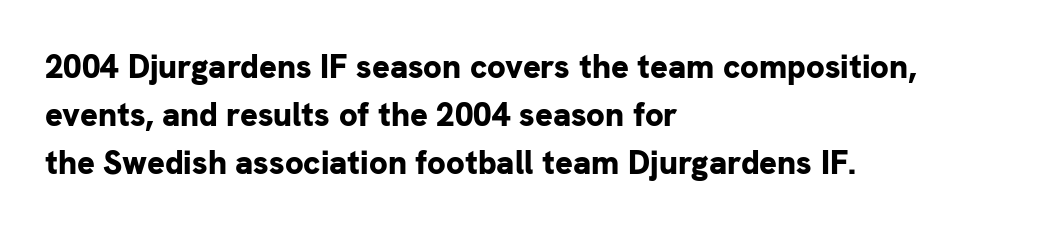
Q: Is the text bold? A: Yes.
Q: Is the text italic (slanted)? A: No, it is upright.
Q: Is the typeface a serif or a sans-serif typeface? A: Sans-serif.
Q: Is the text underlined? A: No.
Q: How is the paragraph aligned? A: Left-aligned.
Q: Is the spacing between letters normal or unusually wide? A: Normal.
Q: Is the spacing between lines tight, normal or loose? A: Normal.
Q: Width (condensed, normal, or wide)? A: Normal.
Q: Stroke contrast? A: Low.
Q: x-height? A: Medium.
Q: Monospaced? A: No.
